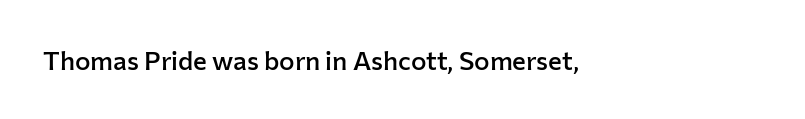
It's the straight-up-and-down kind of type. The face used here is rendered with its standard letterfit. Notice how the passage keeps a crisp vertical edge on the left only. Every letter is mildly thick-stroked: semibold rather than bold.
